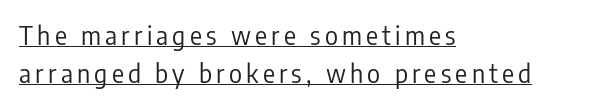
{"italic": "no", "bold": "no", "underline": "yes", "align": "left", "line_spacing": "normal", "line_spacing_ratio": 1.51, "glyph_px": 25}
